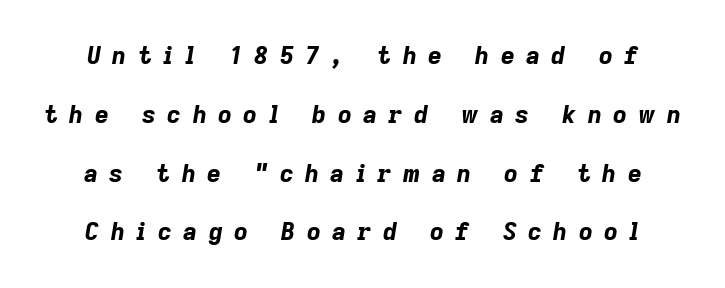
{"italic": "yes", "lean": "right", "slant_degrees": 9, "bold": "yes", "underline": "no", "line_spacing": "loose", "line_spacing_ratio": 2.45, "letter_spacing": "wide", "letter_spacing_em": 0.48, "glyph_px": 24}
